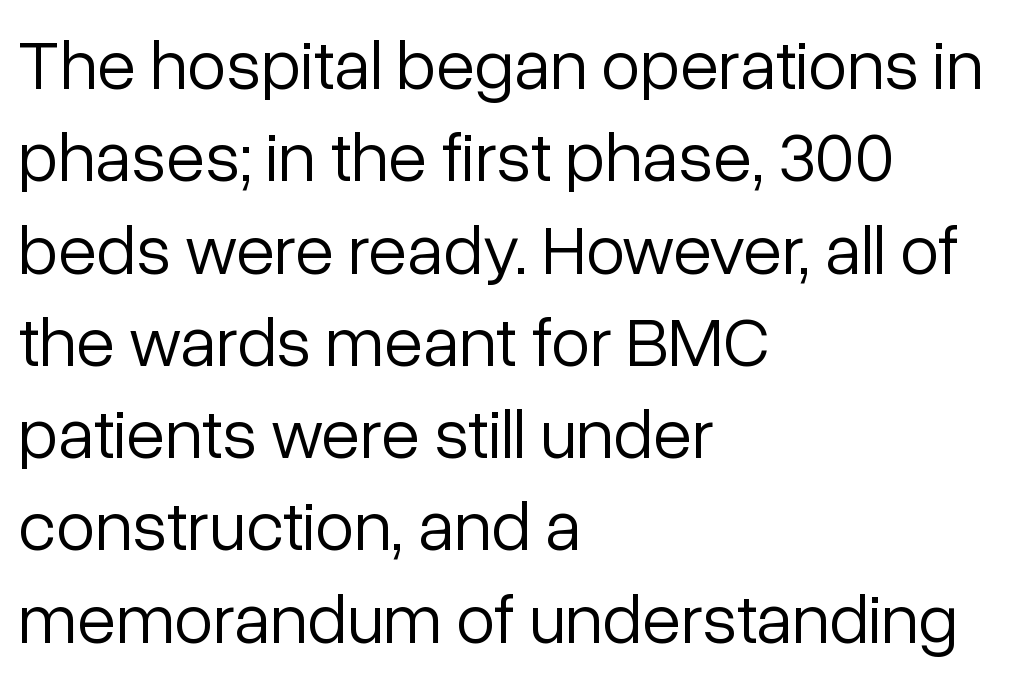
The space directly below the letters is spotless. The axis of the letterforms is exactly vertical. The lines sit at an ordinary, default distance from one another. The text block is weighted toward the left margin, trailing off unevenly rightward. The typeface has the unassuming heft of standard copy or less.
